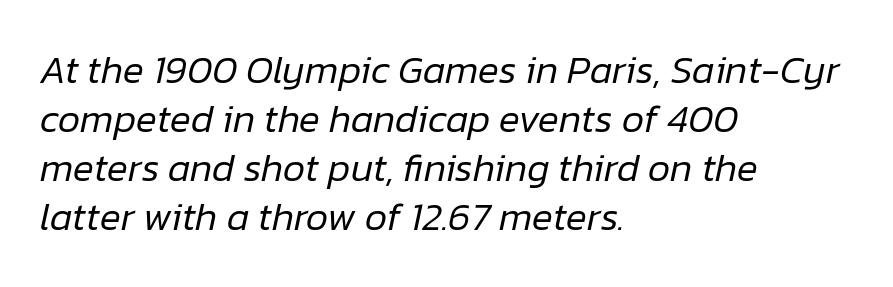
{"italic": "yes", "lean": "right", "slant_degrees": 12, "bold": "no", "weight": "regular", "width": "normal", "stroke_contrast": "low", "x_height": "medium", "monospaced": "no", "underline": "no", "align": "left", "line_spacing": "normal", "line_spacing_ratio": 1.26, "letter_spacing": "normal", "letter_spacing_em": 0.0, "glyph_px": 39}
